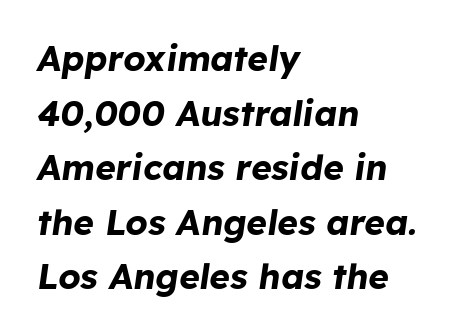
Q: Is the text bold? A: Yes.
Q: Is the text italic (slanted)? A: Yes, it leans right by about 8 degrees.
Q: Is the text underlined? A: No.
Q: How is the paragraph aligned? A: Left-aligned.
Q: Is the spacing between letters normal or unusually wide? A: Normal.
Q: Is the spacing between lines tight, normal or loose? A: Normal.
Q: Width (condensed, normal, or wide)? A: Normal.
Q: Stroke contrast? A: Low.
Q: x-height? A: Medium.
Q: Monospaced? A: No.
